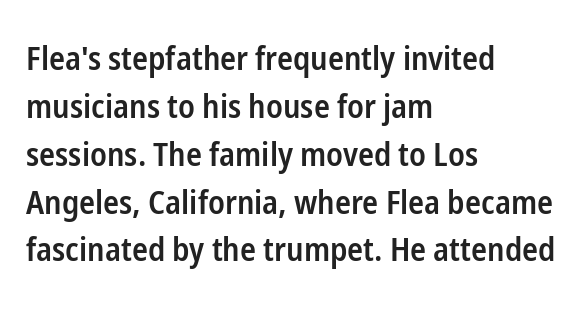
The image shows 33 px semibold, condensed sans-serif type, upright; set left-aligned, normal line spacing (1.45x), normal letter spacing, not underlined; low stroke contrast and a medium x-height.
